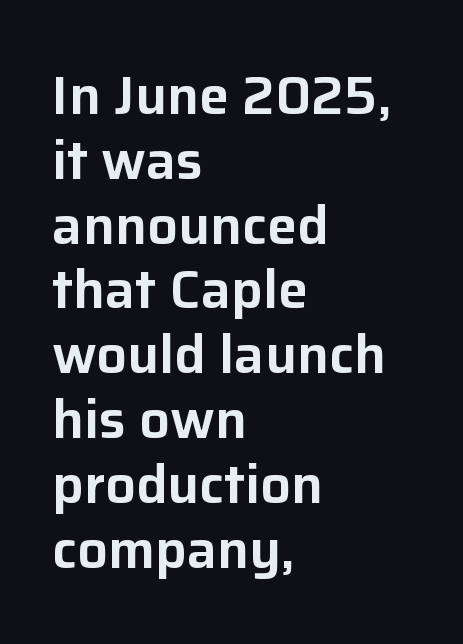
Q: Is the text italic (slanted)? A: No, it is upright.
Q: Is the typeface a serif or a sans-serif typeface? A: Sans-serif.
Q: Is the text underlined? A: No.
Q: How is the paragraph aligned? A: Left-aligned.
Q: Is the spacing between letters normal or unusually wide? A: Normal.
Q: Width (condensed, normal, or wide)? A: Normal.
Q: Stroke contrast? A: Low.
Q: x-height? A: Medium.
Q: Monospaced? A: No.
